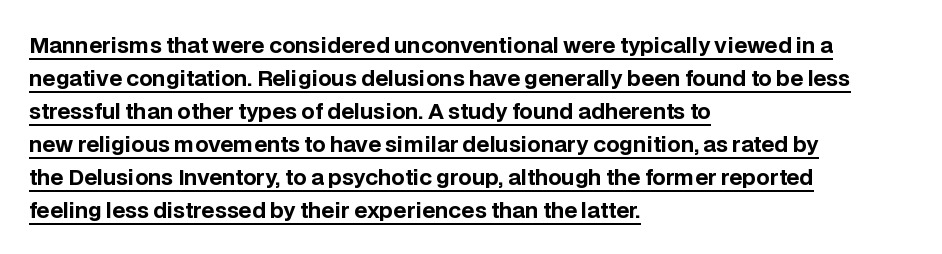
Q: Is the text bold? A: Yes.
Q: Is the text italic (slanted)? A: No, it is upright.
Q: Is the text underlined? A: Yes.
Q: How is the paragraph aligned? A: Left-aligned.
Q: Is the spacing between letters normal or unusually wide? A: Normal.
Q: Is the spacing between lines tight, normal or loose? A: Normal.
